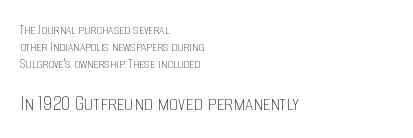
The image shows 23 px text type, upright; set left-aligned, tight line spacing (1.13x), normal letter spacing, not underlined; the second (bottom) block is 1.53x larger.
